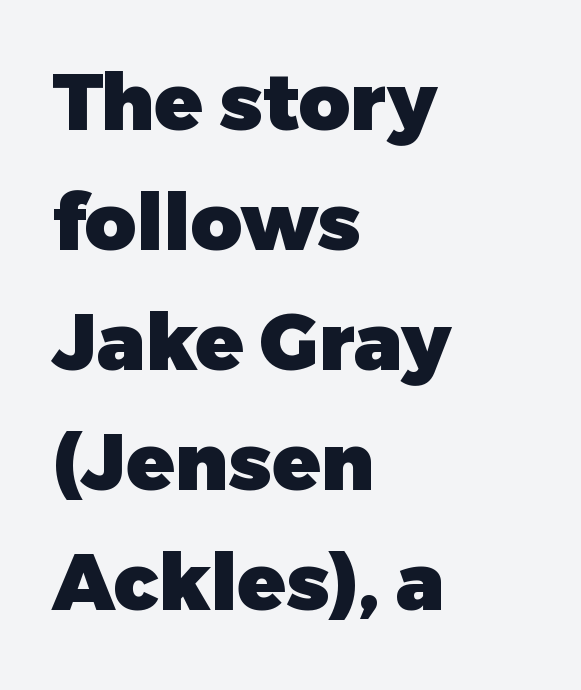
Q: Is the text bold? A: Yes.
Q: Is the text italic (slanted)? A: No, it is upright.
Q: Is the typeface a serif or a sans-serif typeface? A: Sans-serif.
Q: Is the text underlined? A: No.
Q: How is the paragraph aligned? A: Left-aligned.
Q: Is the spacing between letters normal or unusually wide? A: Normal.
Q: Is the spacing between lines tight, normal or loose? A: Normal.
Q: Width (condensed, normal, or wide)? A: Normal.
Q: Stroke contrast? A: Low.
Q: x-height? A: Medium.
Q: Monospaced? A: No.
